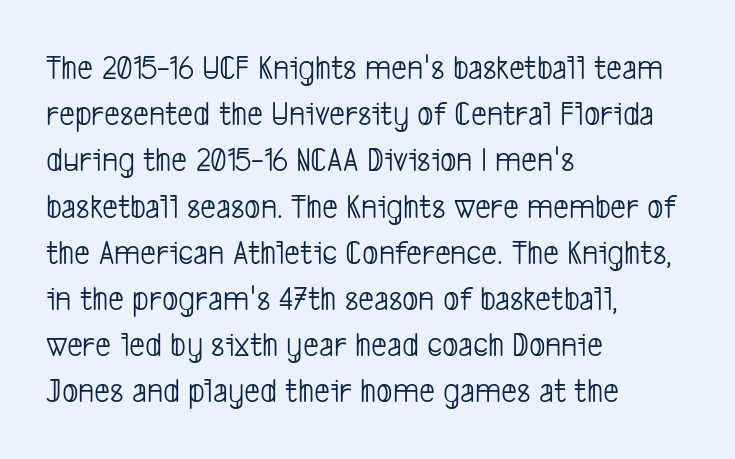
The image shows 35 px light, condensed sans-serif type; set left-aligned, normal line spacing (1.32x), normal letter spacing, not underlined; low stroke contrast and a medium x-height.
